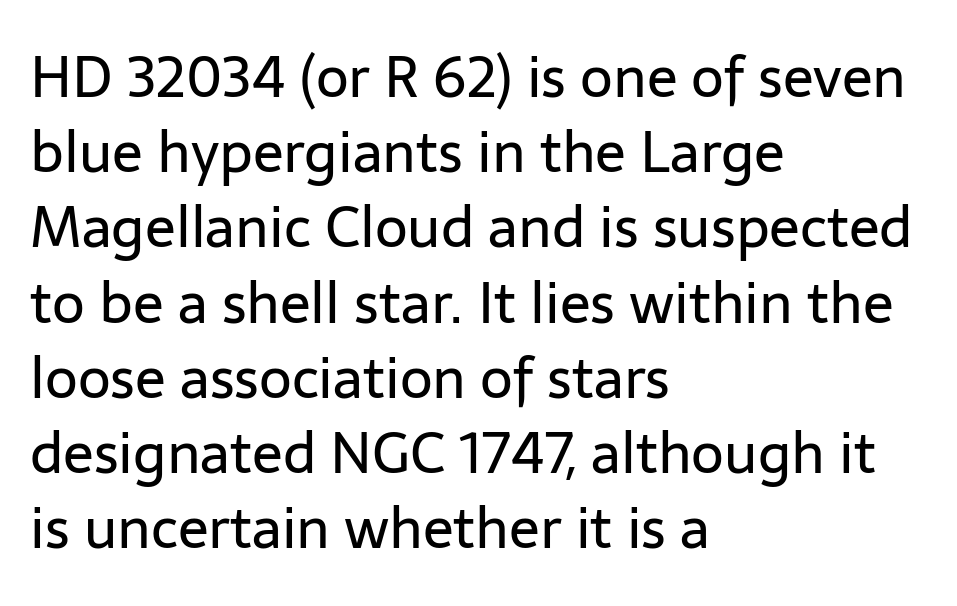
The lettering stays uniformly vertical, giving the passage a roman look. Is the block centered? No — it sits flush against the left margin. These lines are composed in type without serifs. This sample uses plain, unmodified letter spacing. Each row of text sits above clean, open space. The strokes are not fattened; the text isn't bold.
